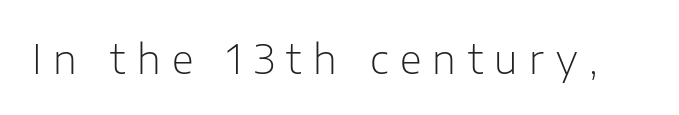
Q: Is the text bold? A: No.
Q: Is the text italic (slanted)? A: No, it is upright.
Q: Is the typeface a serif or a sans-serif typeface? A: Sans-serif.
Q: Is the text underlined? A: No.
Q: Is the spacing between letters normal or unusually wide? A: Unusually wide.
Q: Width (condensed, normal, or wide)? A: Normal.
Q: Stroke contrast? A: Low.
Q: x-height? A: Medium.
Q: Monospaced? A: No.
